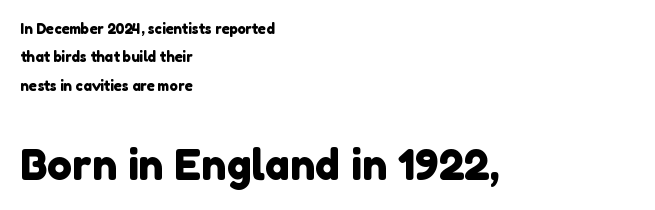
The image shows 42 px sans-serif type; set left-aligned, loose line spacing (2.03x), normal letter spacing, not underlined; the second (bottom) block is 3.0x larger; a medium x-height.
